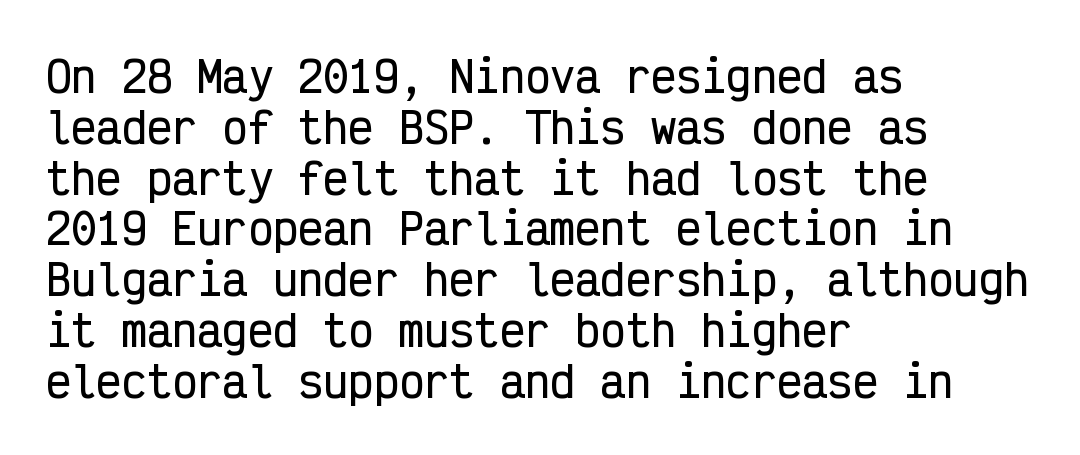
{"serif": "no", "italic": "no", "width": "condensed", "stroke_contrast": "low", "x_height": "medium", "monospaced": "yes", "underline": "no", "align": "left", "line_spacing_ratio": 1.21, "letter_spacing": "normal", "letter_spacing_em": 0.0, "glyph_px": 42}
